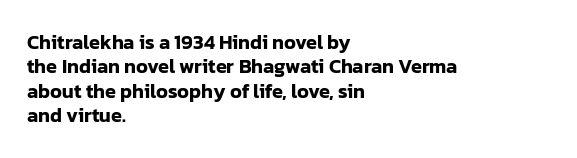
Look at the tracking — it's just the regular setting, nothing added. Horizontal alignment here is leftward, the default for most running prose. Clear beneath every line of the passage. Unlike italic type, these characters show no tilt at all.
